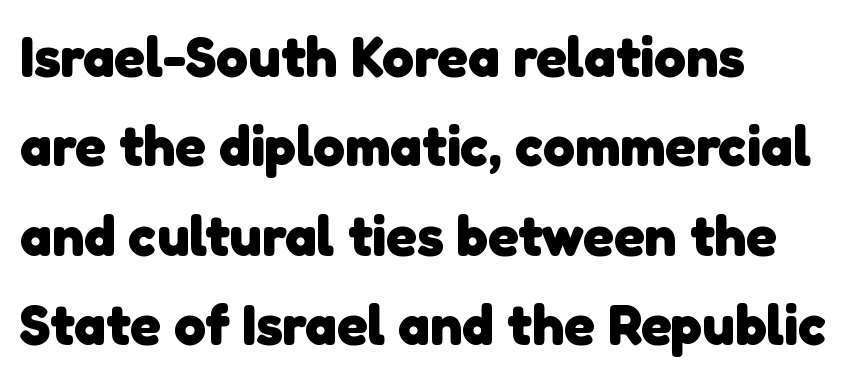
The image shows 57 px heavy sans-serif type; set left-aligned, normal line spacing (1.57x), normal letter spacing, not underlined; low stroke contrast and a medium x-height.
